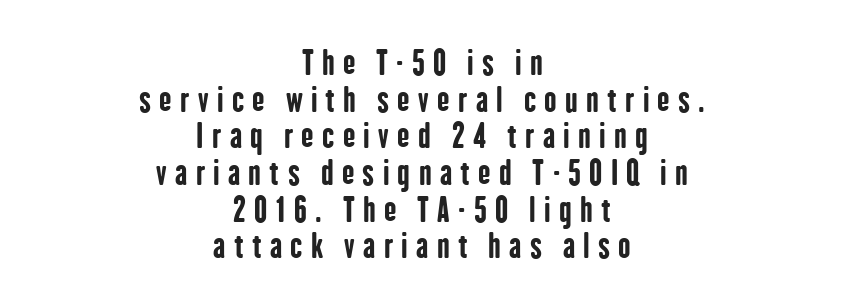
{"serif": "no", "italic": "no", "bold": "yes", "weight": "bold", "width": "condensed", "stroke_contrast": "low", "x_height": "medium", "monospaced": "no", "underline": "no", "align": "center", "line_spacing": "tight", "line_spacing_ratio": 1.11, "letter_spacing": "wide", "letter_spacing_em": 0.25, "glyph_px": 33}
